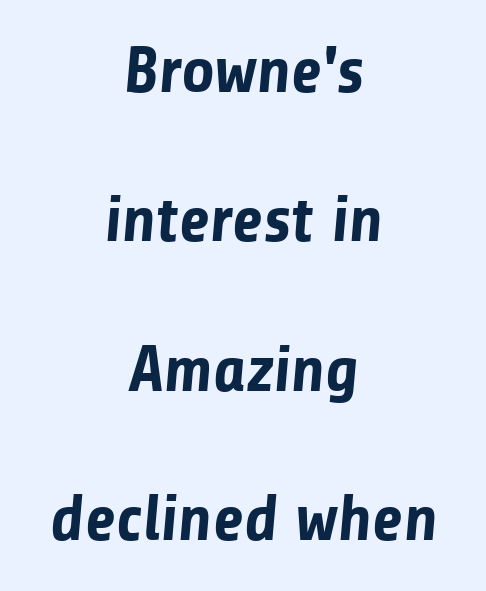
{"serif": "no", "bold": "yes", "weight": "bold", "width": "normal", "stroke_contrast": "low", "x_height": "medium", "monospaced": "no", "underline": "no", "align": "center", "line_spacing": "loose", "line_spacing_ratio": 2.3, "letter_spacing": "normal", "letter_spacing_em": 0.0, "glyph_px": 65}
